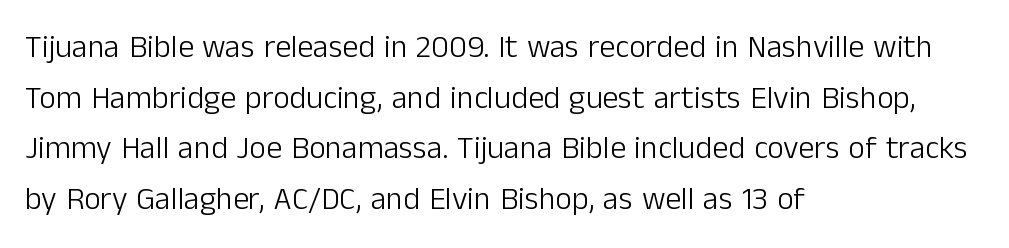
The gap between lines stays unmarked. The font sits on the lighter half of the weight spectrum, regular included. The paragraph shown leans on its left margin. Short note: letters normally spaced.
